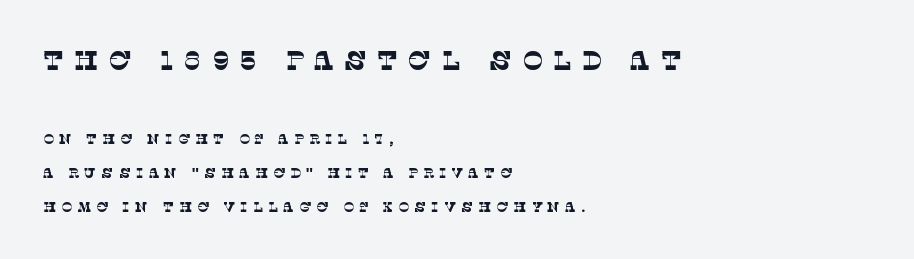
Q: Is the text bold? A: No.
Q: Is the text underlined? A: No.
Q: How is the paragraph aligned? A: Left-aligned.
Q: Is the spacing between letters normal or unusually wide? A: Unusually wide.
Q: Is the spacing between lines tight, normal or loose? A: Loose.
Q: Which block of text is set in a larger size, the first (top) or the second (bottom)? A: The first (top) one.
